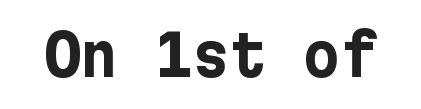
Q: Is the text bold? A: Yes.
Q: Is the text italic (slanted)? A: No, it is upright.
Q: Is the typeface a serif or a sans-serif typeface? A: Sans-serif.
Q: Is the text underlined? A: No.
Q: Is the spacing between letters normal or unusually wide? A: Normal.
Q: Width (condensed, normal, or wide)? A: Normal.
Q: Stroke contrast? A: Low.
Q: x-height? A: Medium.
